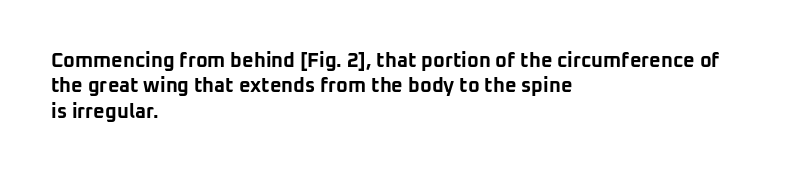
The image shows 20 px bold type, upright; set left-aligned, normal line spacing (1.27x), normal letter spacing, not underlined.
